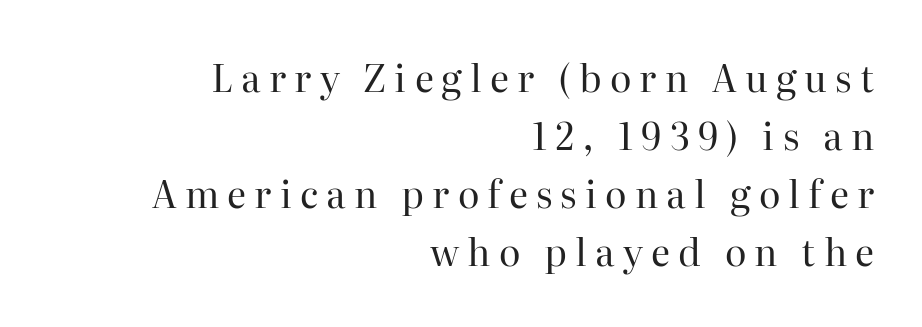
Posture: upright roman. The tracking jumps out immediately: characters are airy and widely separated. No extra ink here — the face is not bold. The line-height multiplier appears to be the usual default. The lines in this sample share a right terminus and differ only in where they begin. The strip under each line holds only bare page.
